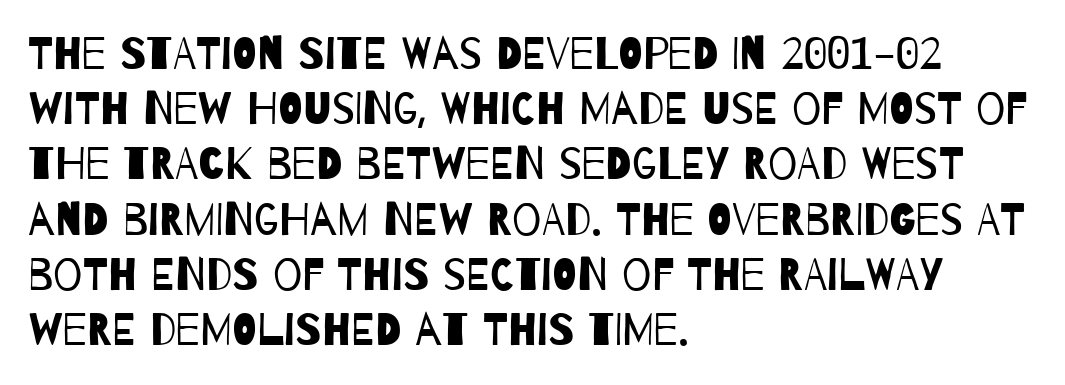
Caption: standard tracking, unaltered. Compared with a typical body face, this is equally light or lighter still. The rendering shows plain stroke endings on the letterforms — a sans-serif design. Casual observation: everything's shoved over to the left. The baseline area is clear. The passage shown is typed in a proportional face where columns would drift.
